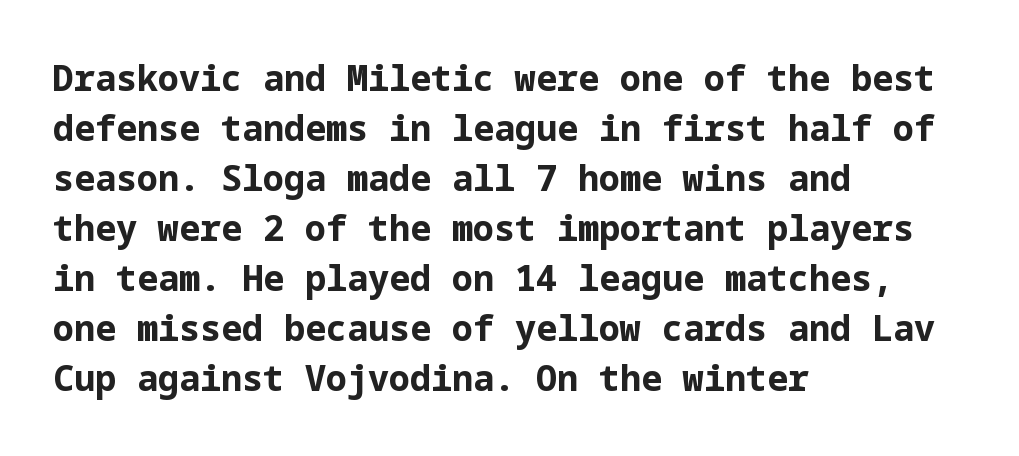
Q: Is the text bold? A: Yes.
Q: Is the text italic (slanted)? A: No, it is upright.
Q: Is the typeface a serif or a sans-serif typeface? A: Sans-serif.
Q: Is the text underlined? A: No.
Q: How is the paragraph aligned? A: Left-aligned.
Q: Is the spacing between letters normal or unusually wide? A: Normal.
Q: Is the spacing between lines tight, normal or loose? A: Normal.
Q: Width (condensed, normal, or wide)? A: Normal.
Q: Stroke contrast? A: Low.
Q: x-height? A: Medium.
